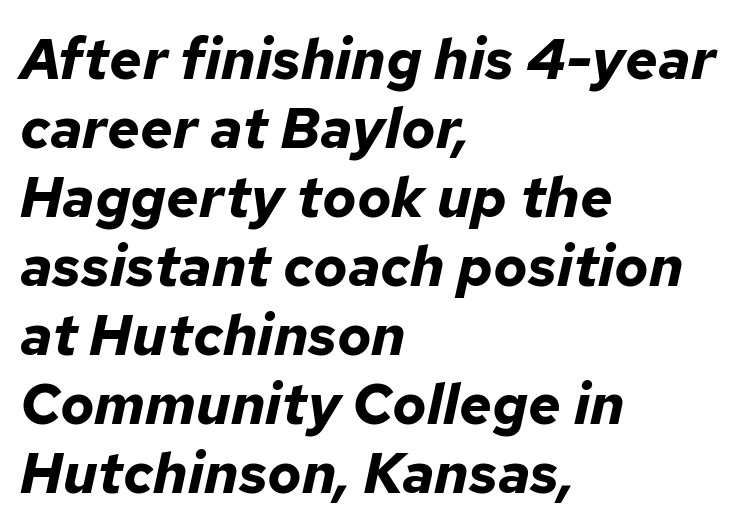
The image shows 57 px bold type, italic (leaning right); set left-aligned, line spacing 1.21x, normal letter spacing, not underlined; low stroke contrast and a medium x-height.
